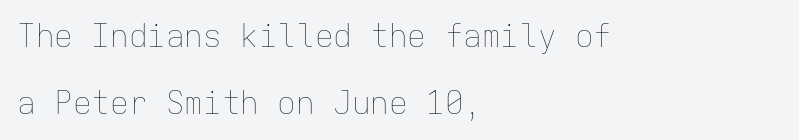
{"italic": "no", "bold": "no", "weight": "thin", "width": "normal", "stroke_contrast": "low", "x_height": "medium", "monospaced": "yes", "underline": "no", "align": "left", "line_spacing": "loose", "line_spacing_ratio": 2.15, "letter_spacing": "normal", "letter_spacing_em": 0.0, "glyph_px": 31}
